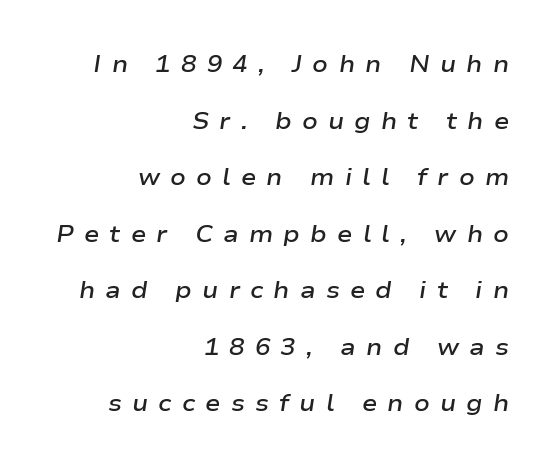
The image shows 23 px text type, italic (leaning right); set right-aligned, loose line spacing (2.46x), unusually wide letter spacing (+0.44 em), not underlined.
